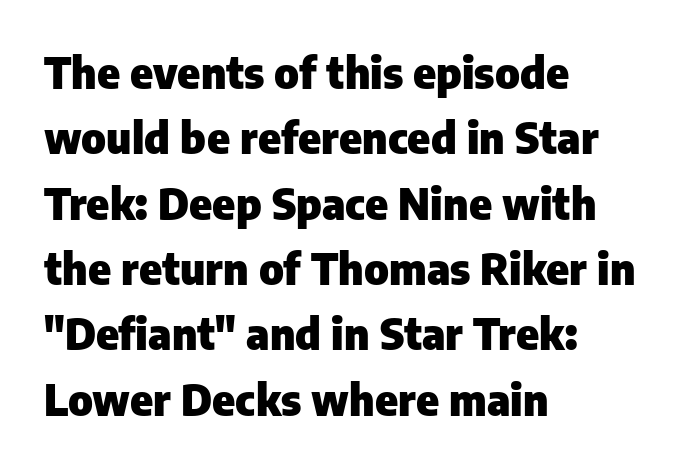
{"serif": "no", "italic": "no", "bold": "yes", "weight": "heavy", "width": "normal", "stroke_contrast": "low", "x_height": "medium", "monospaced": "no", "underline": "no", "align": "left", "line_spacing": "normal", "line_spacing_ratio": 1.52, "letter_spacing": "normal", "letter_spacing_em": 0.0, "glyph_px": 43}
